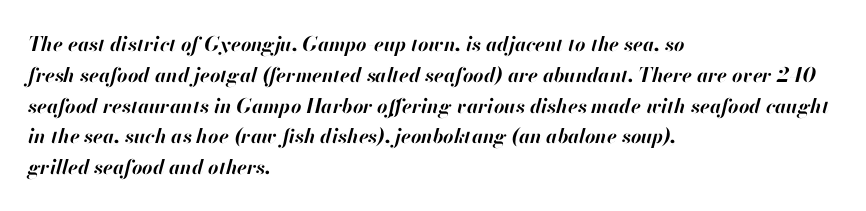
{"italic": "yes", "lean": "right", "slant_degrees": 13, "bold": "yes", "underline": "no", "align": "left", "line_spacing": "normal", "line_spacing_ratio": 1.54, "letter_spacing": "normal", "letter_spacing_em": 0.0, "glyph_px": 20}
